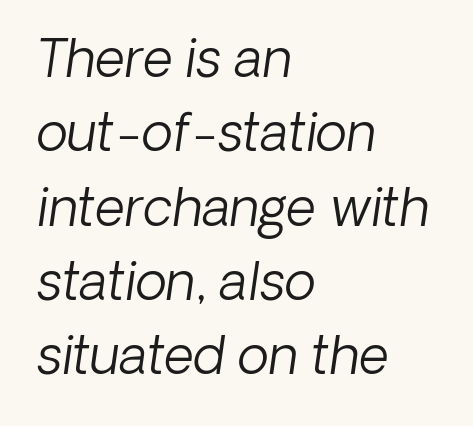
The whole block is typeset with a tilt. You could not count columns in this text — the font is proportionally spaced. Is the letter spacing exaggerated? No — it looks like the ordinary default. Evenly set lines give the paragraph a standard silhouette. This rendering uses left alignment, leaving the right contour irregular. Stroke thickness stays within the range of a standard reading face or lighter.
